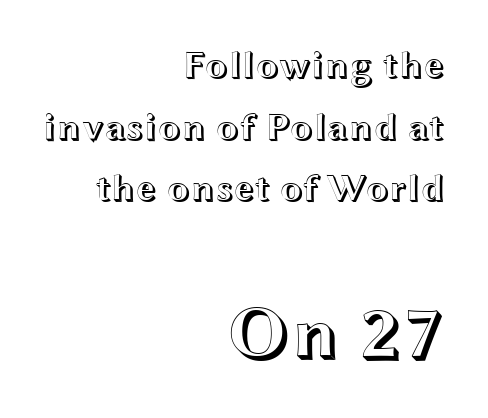
The image shows 75 px wide type, upright; set right-aligned, normal line spacing (1.62x), normal letter spacing, not underlined; the second (bottom) block is 1.97x larger; a medium x-height.
